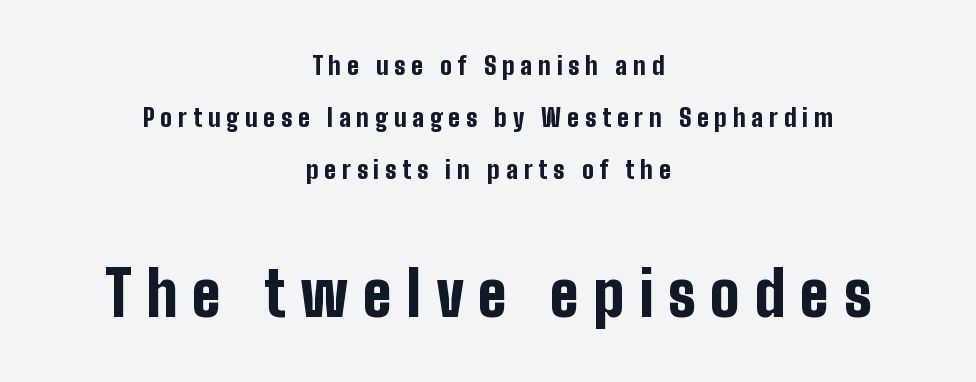
{"serif": "no", "italic": "no", "bold": "yes", "weight": "bold", "width": "condensed", "stroke_contrast": "low", "x_height": "medium", "monospaced": "no", "underline": "no", "align": "center", "line_spacing": "loose", "line_spacing_ratio": 2.09, "letter_spacing": "wide", "letter_spacing_em": 0.24, "larger_block": "second", "size_ratio": 2.48, "glyph_px": 62}
